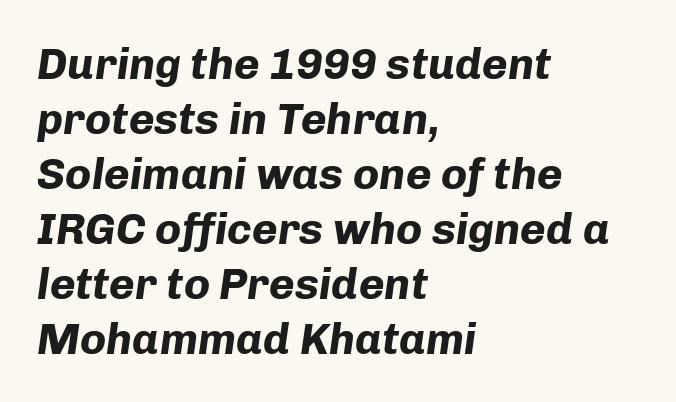
The rendering anchors every line to the left-hand side. The type is set solid horizontally, with unmodified tracking. The face used here is proportionally spaced, like ordinary book or web type. Chunky letters — that's bold for sure. Clear beneath every line of the passage. Posture: slanted.
